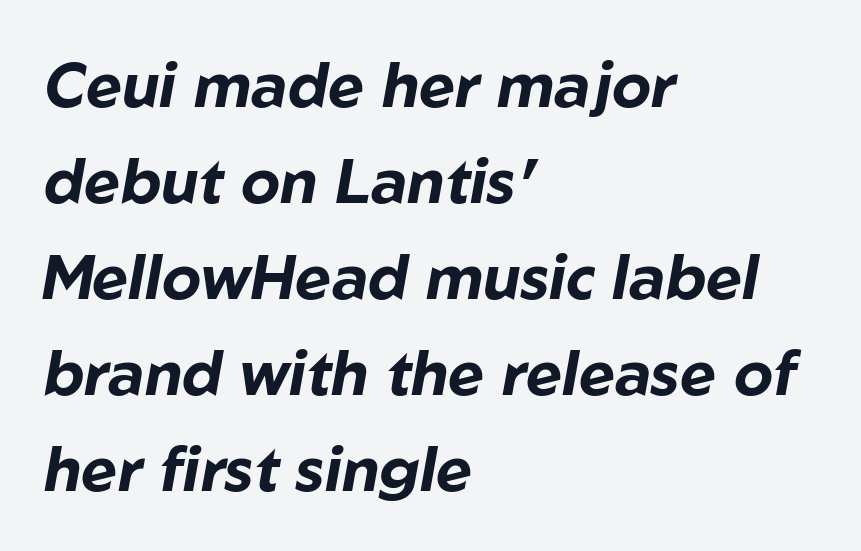
Tall strokes in this sample are angled rather than plumb. Casual observation: everything's shoved over to the left. Short note: letters normally spaced. The letters advance in unequal steps, a hallmark of proportional type. Summary of vertical rhythm: regular, with standard interline spacing. Lines of text with bare space underneath.
